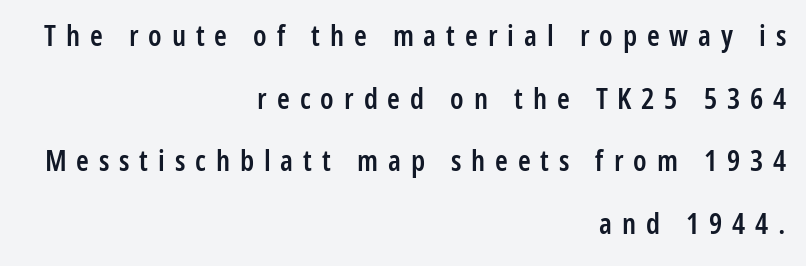
The image shows 29 px semibold, condensed sans-serif type, upright; set right-aligned, loose line spacing (2.16x), unusually wide letter spacing (+0.34 em), not underlined; low stroke contrast and a medium x-height.
